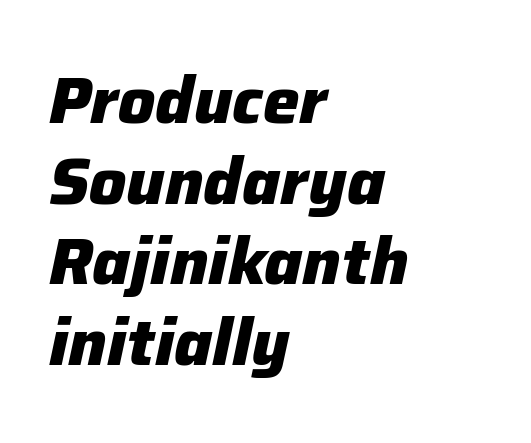
These lines carry a lot of weight — the face is fully bold. The rendering uses natural spacing where letterforms have individual widths. What stands out about the letter spacing? Nothing — it is the standard amount. Letters rest on an invisible, unmarked baseline. Casual observation: everything's shoved over to the left.
